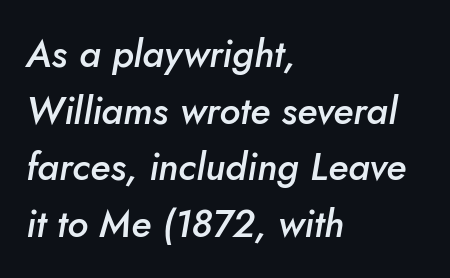
Q: Is the text bold? A: Semi-bold.
Q: Is the text italic (slanted)? A: Yes, it leans right by about 10 degrees.
Q: Is the text underlined? A: No.
Q: How is the paragraph aligned? A: Left-aligned.
Q: Is the spacing between letters normal or unusually wide? A: Normal.
Q: Is the spacing between lines tight, normal or loose? A: Normal.
Q: Width (condensed, normal, or wide)? A: Normal.
Q: Stroke contrast? A: Low.
Q: x-height? A: Small.
Q: Monospaced? A: No.
